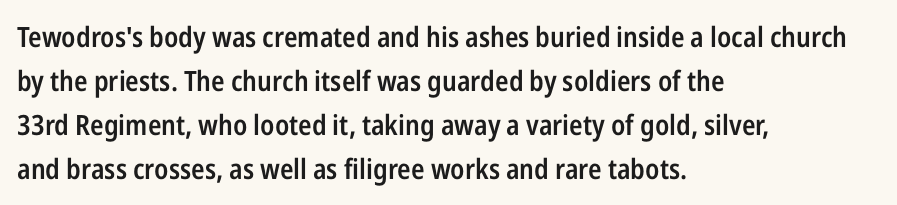
Each word holds together tightly as a unit, with standard inter-letter gaps. Looks like regular typesetting: each glyph gets only the width it needs. Ascenders rise straight up at ninety degrees. Does the leading feel generous? No, just average. Caption: semibold face, moderately heavy strokes.
